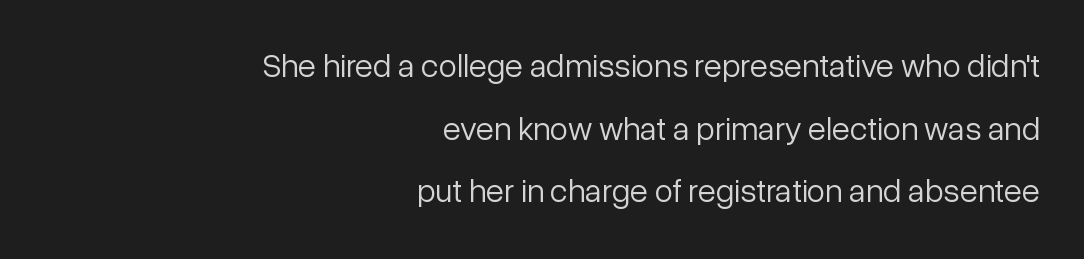
The image shows 33 px light sans-serif type, upright; set right-aligned, loose line spacing (1.9x), normal letter spacing, not underlined; low stroke contrast and a medium x-height.
